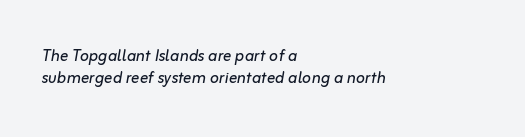
The image shows 21 px text type, italic (leaning right); set left-aligned, tight line spacing (1.05x), normal letter spacing, not underlined.
